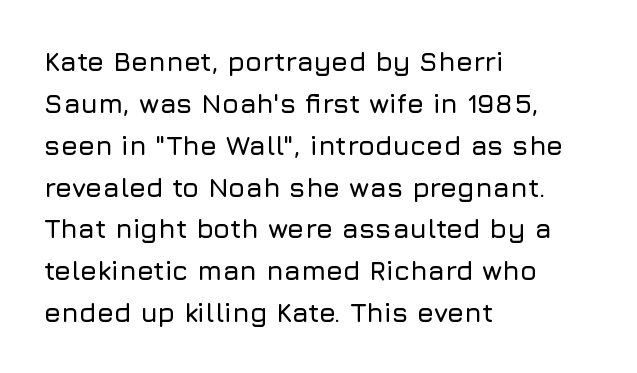
The image shows 27 px text type, upright; set left-aligned, normal line spacing (1.55x), normal letter spacing, not underlined.
